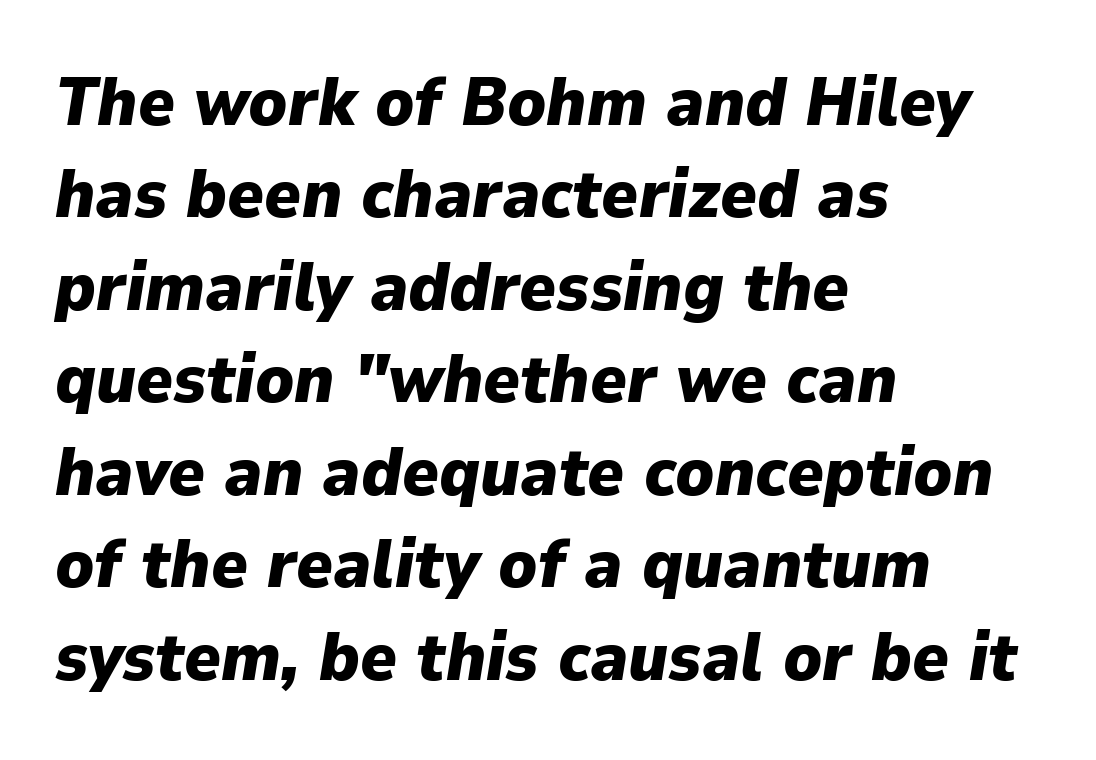
{"italic": "yes", "lean": "right", "slant_degrees": 9, "bold": "yes", "weight": "heavy", "width": "normal", "stroke_contrast": "low", "x_height": "medium", "monospaced": "no", "underline": "no", "align": "left", "line_spacing": "normal", "line_spacing_ratio": 1.34, "letter_spacing": "normal", "letter_spacing_em": 0.0, "glyph_px": 69}
